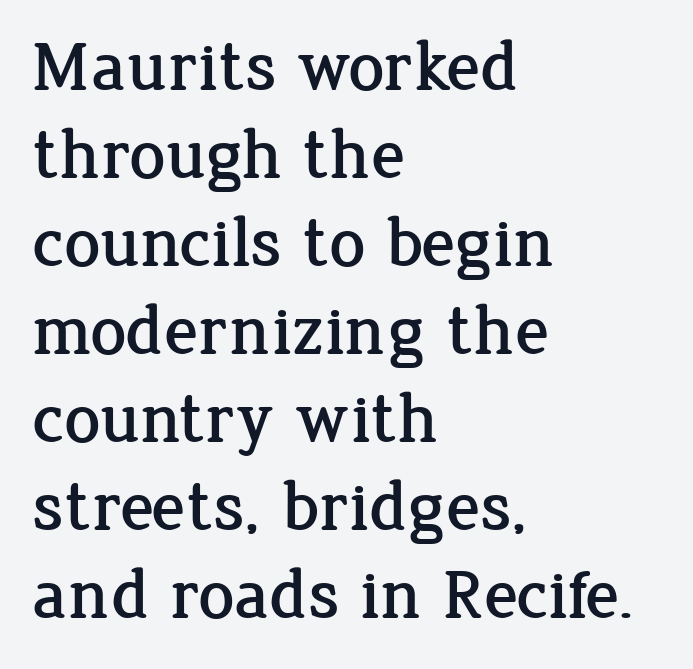
Q: Is the text italic (slanted)? A: No, it is upright.
Q: Is the typeface a serif or a sans-serif typeface? A: Serif.
Q: Is the text underlined? A: No.
Q: How is the paragraph aligned? A: Left-aligned.
Q: Is the spacing between letters normal or unusually wide? A: Normal.
Q: Width (condensed, normal, or wide)? A: Normal.
Q: Stroke contrast? A: Low.
Q: x-height? A: Medium.
Q: Monospaced? A: No.
